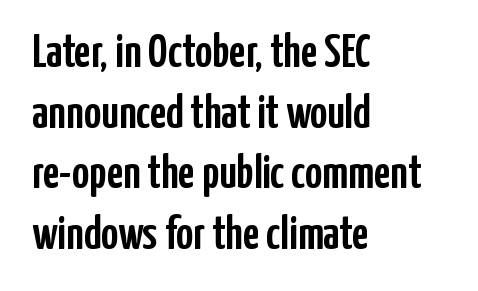
Q: Is the text italic (slanted)? A: No, it is upright.
Q: Is the typeface a serif or a sans-serif typeface? A: Sans-serif.
Q: Is the text underlined? A: No.
Q: How is the paragraph aligned? A: Left-aligned.
Q: Is the spacing between letters normal or unusually wide? A: Normal.
Q: Is the spacing between lines tight, normal or loose? A: Normal.
Q: Width (condensed, normal, or wide)? A: Condensed.
Q: Stroke contrast? A: Low.
Q: x-height? A: Medium.
Q: Monospaced? A: No.
